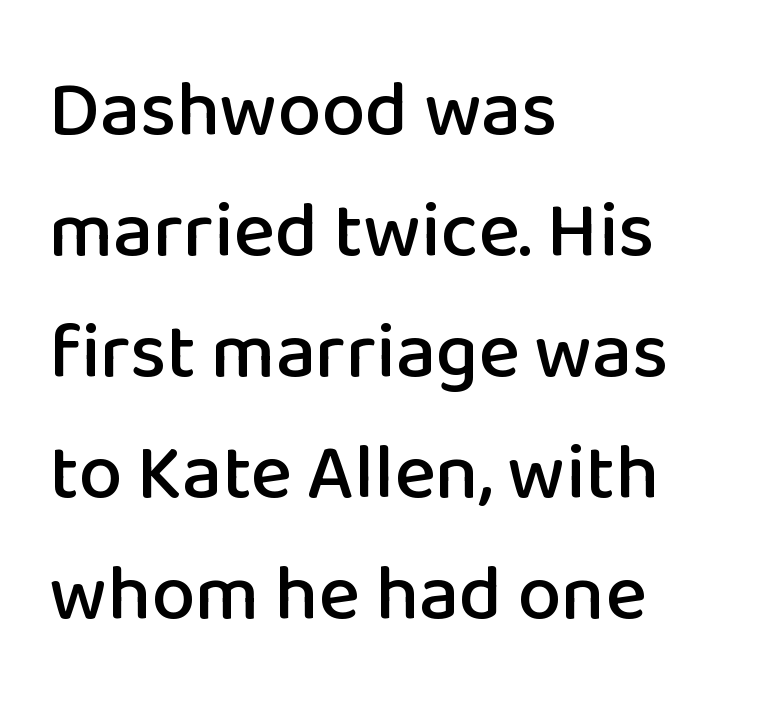
Q: Is the text italic (slanted)? A: No, it is upright.
Q: Is the typeface a serif or a sans-serif typeface? A: Sans-serif.
Q: Is the text underlined? A: No.
Q: How is the paragraph aligned? A: Left-aligned.
Q: Is the spacing between letters normal or unusually wide? A: Normal.
Q: Is the spacing between lines tight, normal or loose? A: Normal.
Q: Width (condensed, normal, or wide)? A: Normal.
Q: Stroke contrast? A: Low.
Q: x-height? A: Medium.
Q: Monospaced? A: No.
